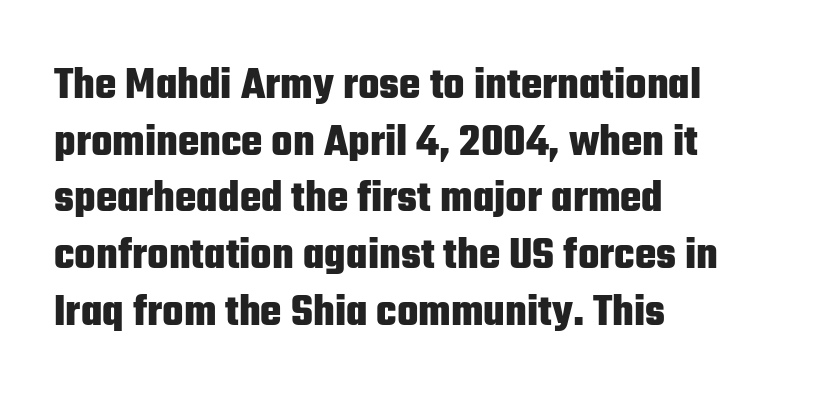
Check where the strokes stop: nothing finishes them off — pure sans. The designer left line spacing at the default. Character widths vary here, with narrow letters taking less room than wide ones. Compared with typical body copy, the letter spacing here is the same. A full-strength bold gives these letters their thick strokes.
